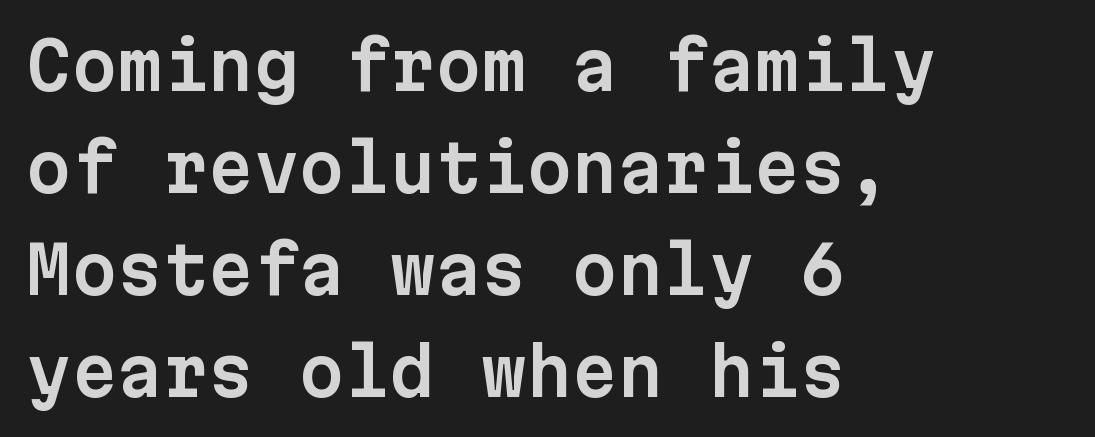
In terms of posture, this sample is upright. Alignment: flush left. No feet cap the strokes, marking this as sans-serif type. You could call the tracking neutral — neither tight nor loose. Looks like terminal output: every glyph gets an equal slot.
